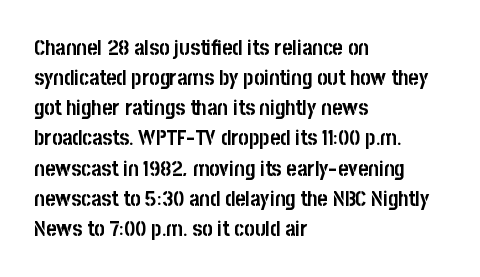
Q: Is the text bold? A: Yes.
Q: Is the text italic (slanted)? A: No, it is upright.
Q: Is the text underlined? A: No.
Q: How is the paragraph aligned? A: Left-aligned.
Q: Is the spacing between letters normal or unusually wide? A: Normal.
Q: Is the spacing between lines tight, normal or loose? A: Normal.
